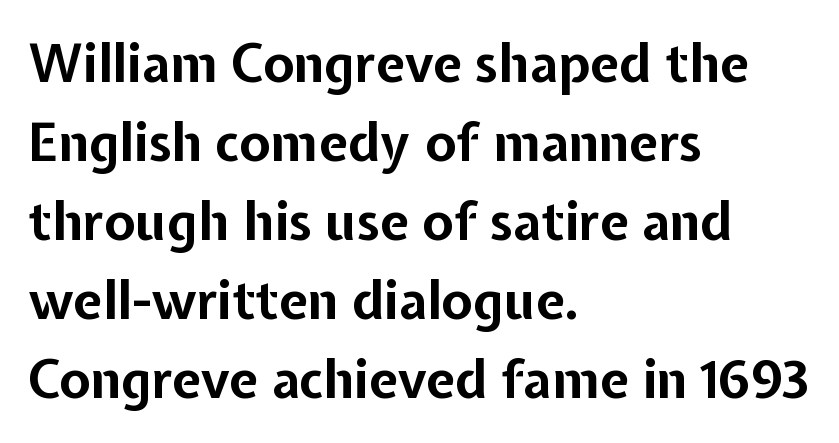
Spacing verdict: proportional, widths tailored to each character. Heavy-handed strokes throughout: this text is bold. Serif or sans? Sans — the stroke terminals are bare. Honestly, the letter spacing is just normal — you wouldn't notice it.
